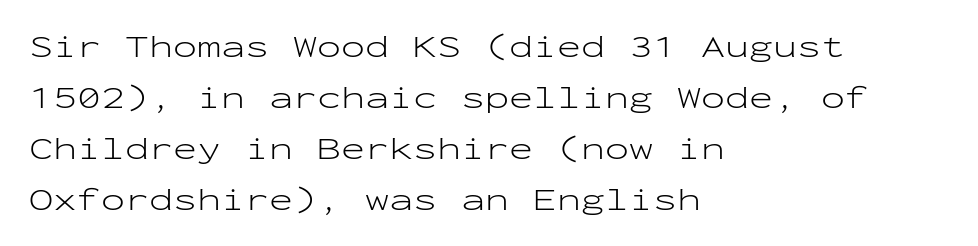
{"serif": "no", "italic": "no", "bold": "no", "weight": "light", "width": "wide", "stroke_contrast": "low", "x_height": "medium", "monospaced": "yes", "underline": "no", "align": "left", "line_spacing": "normal", "line_spacing_ratio": 1.59, "letter_spacing": "normal", "letter_spacing_em": 0.0, "glyph_px": 32}
